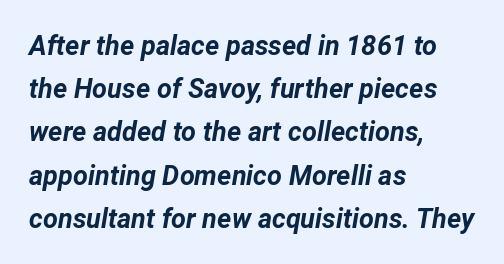
{"italic": "yes", "lean": "right", "slant_degrees": 12, "bold": "yes", "underline": "no", "align": "left", "line_spacing": "normal", "line_spacing_ratio": 1.6, "letter_spacing": "normal", "letter_spacing_em": 0.0, "glyph_px": 27}
